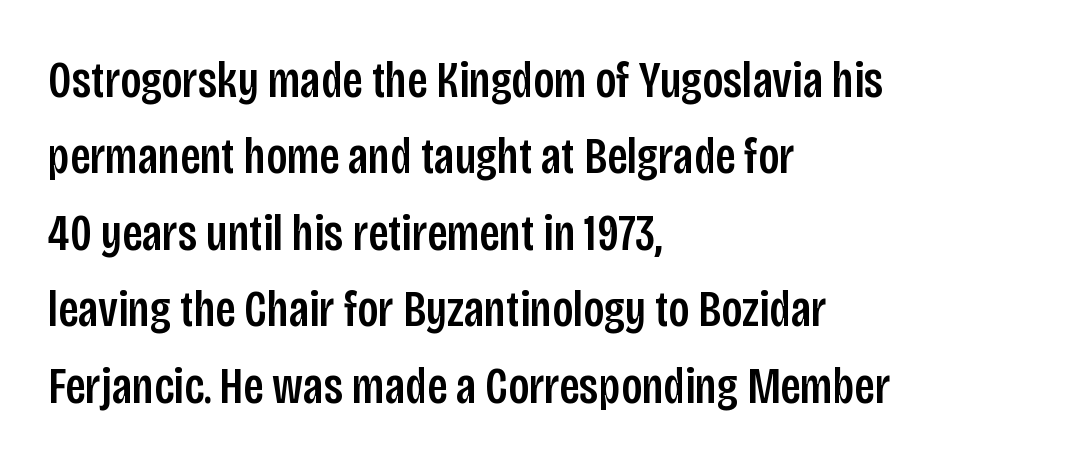
Regular leading. Compared with typical body copy, the letter spacing here is the same. The passage shown is typed in a proportional face where columns would drift. The letters stand upright; this is a roman face. Reading down the block, your eye returns to a fixed left position each line.
